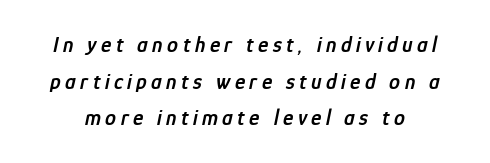
Q: Is the text bold? A: Semi-bold.
Q: Is the text italic (slanted)? A: Yes, it leans right by about 12 degrees.
Q: Is the text underlined? A: No.
Q: Is the spacing between letters normal or unusually wide? A: Unusually wide.
Q: Is the spacing between lines tight, normal or loose? A: Normal.
